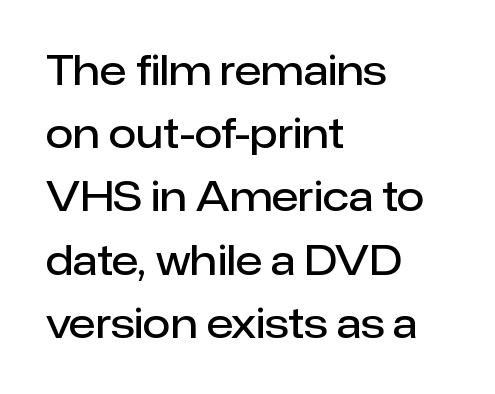
Alignment: flush left. Has an underline been added? It has not. The letterforms sit shoulder to shoulder at normal distance. Spacing verdict: proportional, widths tailored to each character. Reading down the column, the eye jumps a familiar distance to each next line. The type sits square on the baseline with zero lean.
